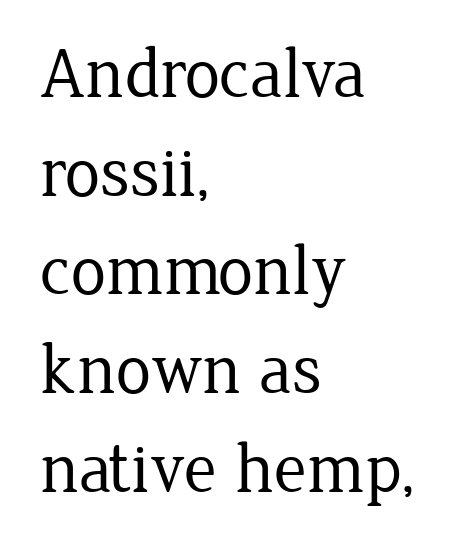
Q: Is the text bold? A: No.
Q: Is the text italic (slanted)? A: No, it is upright.
Q: Is the typeface a serif or a sans-serif typeface? A: Serif.
Q: Is the text underlined? A: No.
Q: How is the paragraph aligned? A: Left-aligned.
Q: Is the spacing between letters normal or unusually wide? A: Normal.
Q: Is the spacing between lines tight, normal or loose? A: Normal.
Q: Width (condensed, normal, or wide)? A: Normal.
Q: Stroke contrast? A: Low.
Q: x-height? A: Medium.
Q: Monospaced? A: No.
